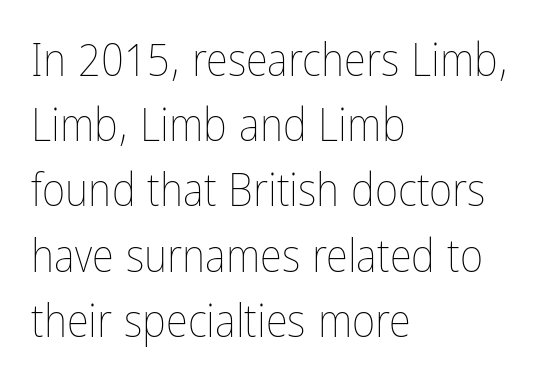
Q: Is the text bold? A: No.
Q: Is the text italic (slanted)? A: No, it is upright.
Q: Is the text underlined? A: No.
Q: How is the paragraph aligned? A: Left-aligned.
Q: Is the spacing between letters normal or unusually wide? A: Normal.
Q: Is the spacing between lines tight, normal or loose? A: Normal.
Q: Width (condensed, normal, or wide)? A: Condensed.
Q: Stroke contrast? A: Low.
Q: x-height? A: Medium.
Q: Monospaced? A: No.
